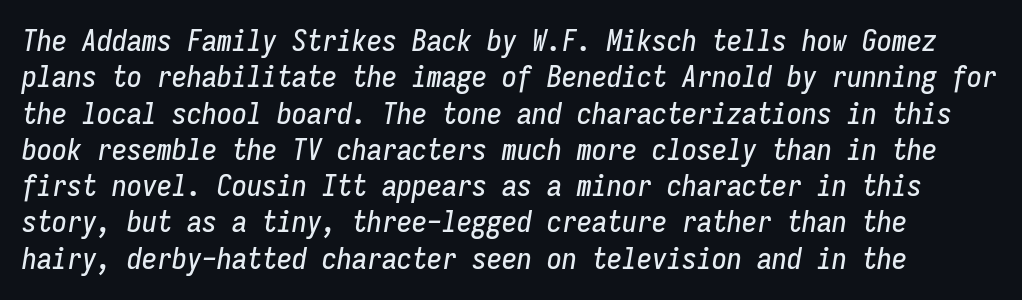
Q: Is the text italic (slanted)? A: Yes, it leans right by about 9 degrees.
Q: Is the text underlined? A: No.
Q: Is the spacing between letters normal or unusually wide? A: Normal.
Q: Width (condensed, normal, or wide)? A: Condensed.
Q: Stroke contrast? A: Low.
Q: x-height? A: Medium.
Q: Monospaced? A: Yes.
